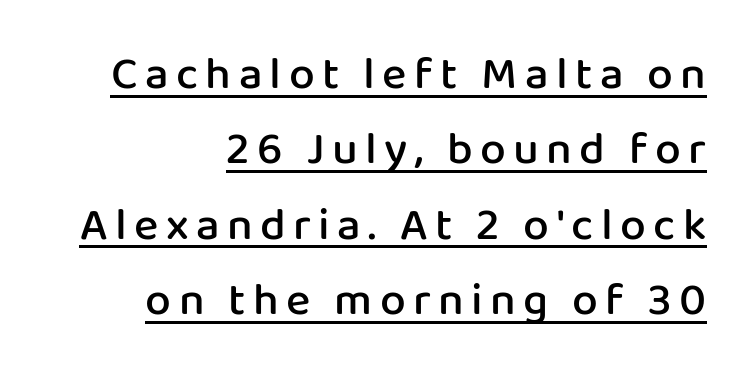
{"serif": "no", "italic": "no", "bold": "semi", "weight": "semibold", "width": "normal", "stroke_contrast": "low", "x_height": "medium", "monospaced": "no", "underline": "yes", "align": "right", "line_spacing": "normal", "line_spacing_ratio": 1.64, "glyph_px": 46}
